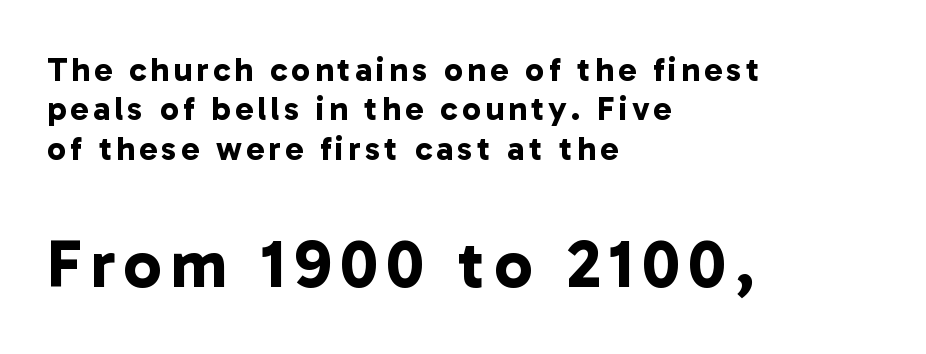
{"serif": "no", "bold": "yes", "weight": "bold", "width": "normal", "stroke_contrast": "low", "x_height": "medium", "monospaced": "no", "underline": "no", "align": "left", "line_spacing_ratio": 1.16, "larger_block": "second", "size_ratio": 2.0, "glyph_px": 68}
